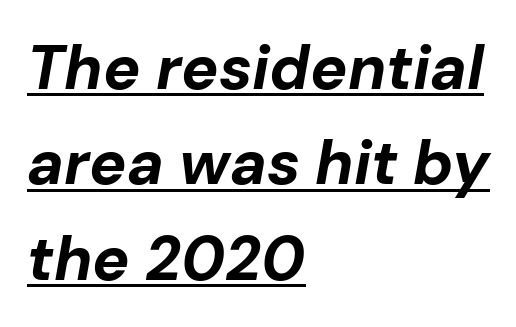
Here the designer chose a conventional face with non-uniform glyph widths. Each line starts at the same left margin while the right side varies. Honestly, the row spacing looks completely unremarkable. This rendering features underlined lettering. The rendering applies a slant to the glyphs. Heavy, bold letterforms.
